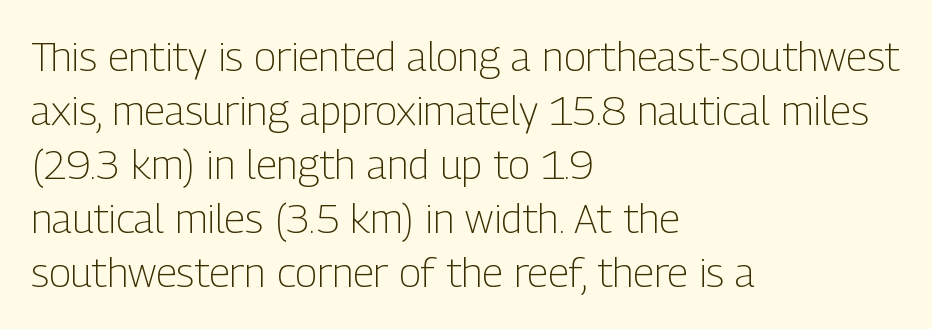
{"serif": "no", "italic": "no", "bold": "no", "weight": "light", "width": "condensed", "stroke_contrast": "low", "x_height": "medium", "monospaced": "no", "underline": "no", "align": "left", "line_spacing": "normal", "line_spacing_ratio": 1.32, "letter_spacing": "normal", "letter_spacing_em": 0.0, "glyph_px": 41}
